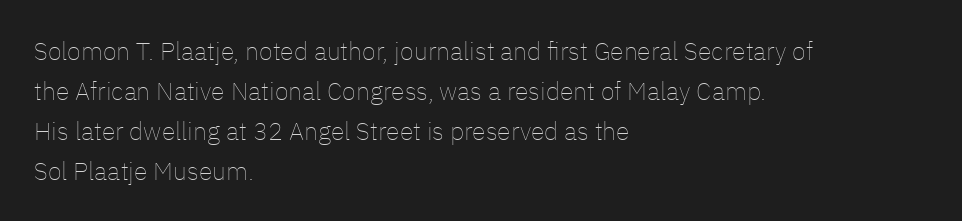
{"italic": "no", "bold": "no", "underline": "no", "align": "left", "line_spacing": "normal", "line_spacing_ratio": 1.6, "letter_spacing": "normal", "letter_spacing_em": 0.0, "glyph_px": 25}
